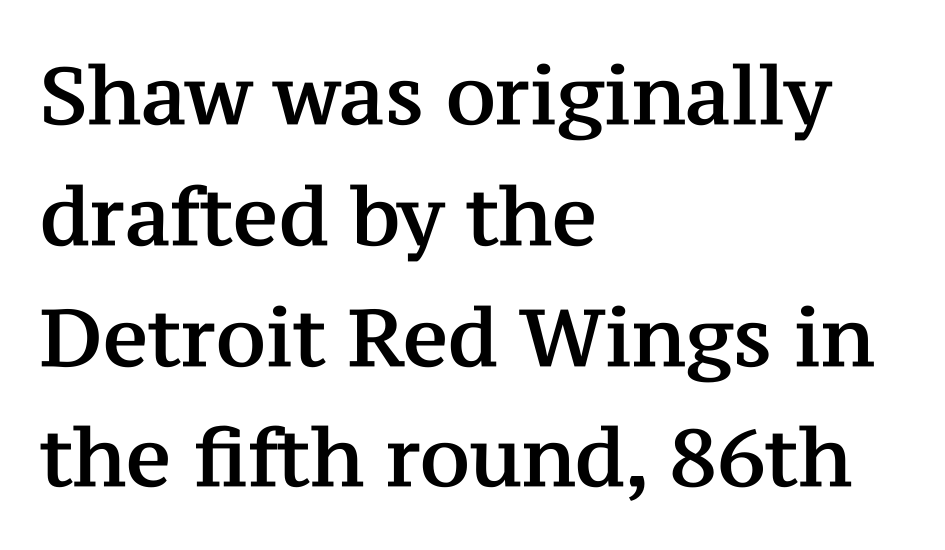
The string is rendered with underlining switched off. Line spacing here is normal. The lettering stays uniformly vertical, giving the passage a roman look. Character widths vary here, with narrow letters taking less room than wide ones. The lines in this sample share a left origin and differ only in where they stop. The font family rendered here belongs to the serif group.
